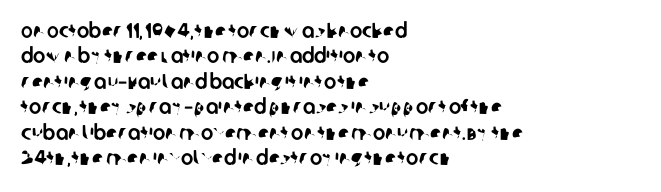
The image shows 21 px text type; set left-aligned, line spacing 1.21x, normal letter spacing, not underlined.
